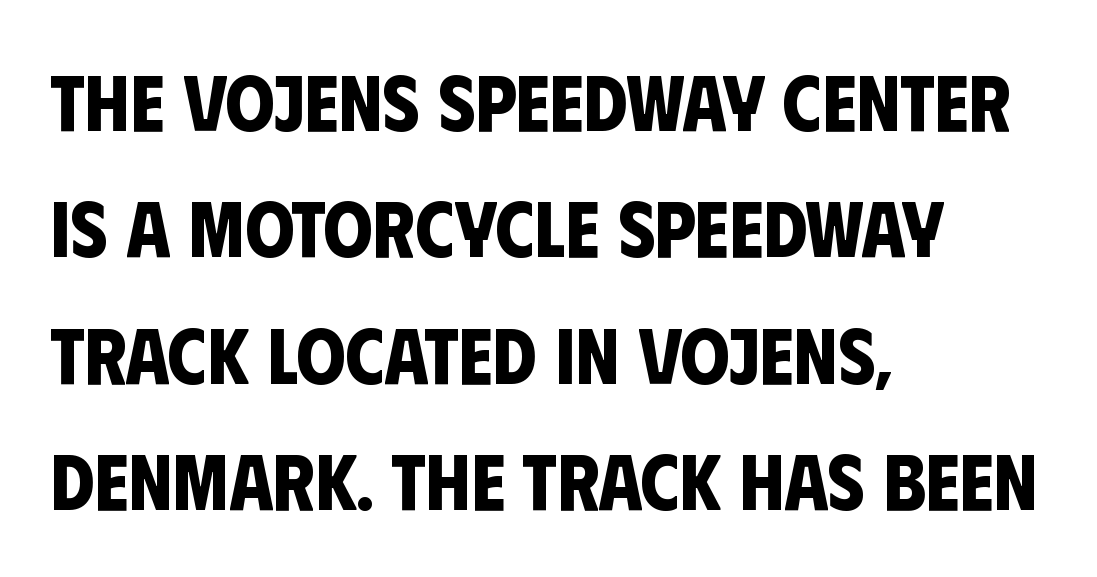
Q: Is the text bold? A: Yes.
Q: Is the typeface a serif or a sans-serif typeface? A: Sans-serif.
Q: Is the text underlined? A: No.
Q: How is the paragraph aligned? A: Left-aligned.
Q: Is the spacing between letters normal or unusually wide? A: Normal.
Q: Is the spacing between lines tight, normal or loose? A: Normal.
Q: Width (condensed, normal, or wide)? A: Condensed.
Q: Stroke contrast? A: Low.
Q: x-height? A: Large.
Q: Monospaced? A: No.
